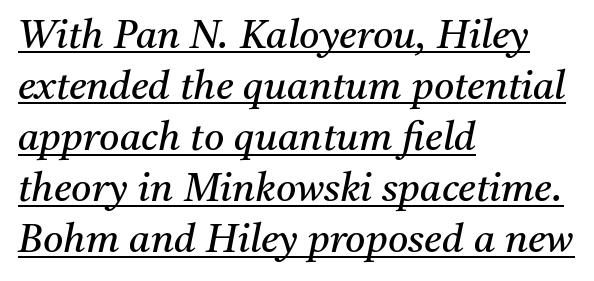
Proportional: the letters do not fall into vertical columns. Weight: regular or lighter. Compared with a centered layout, this one pins lines to the left instead. Honestly, the row spacing looks completely unremarkable. Spacing between characters is what you'd get straight out of the box. The rendering applies a slant to the glyphs.
